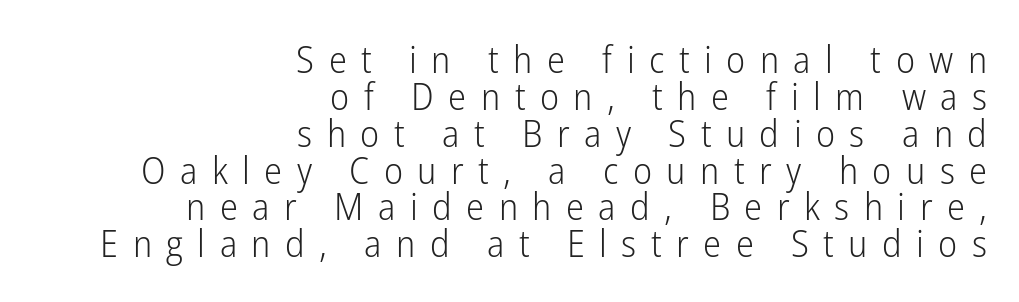
The tracking jumps out immediately: characters are airy and widely separated. Does the copy run flush right? Yes — the right margin is perfectly even. Vertical stems look standard width or narrower in stroke. Plain, unruled lines of type.
